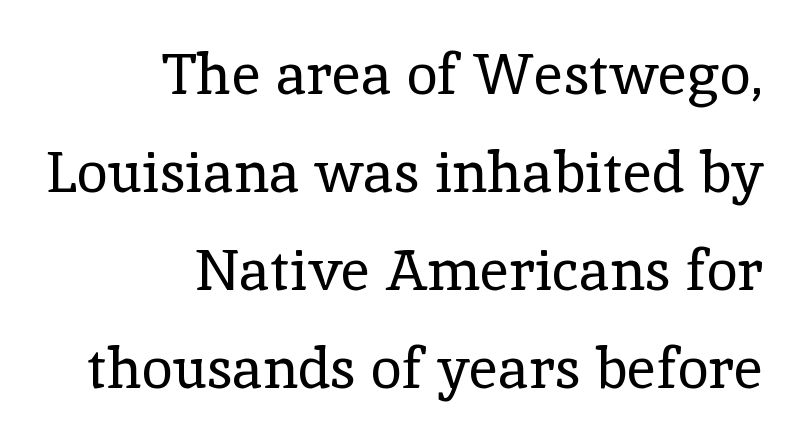
Weight: in the light-to-regular range. Teacher's note: observe the even right margin — that is flush-right alignment. Think of a printed novel: that variable character pitch is what you see here. The string is rendered with underlining switched off. The letters stand straight up with perfectly vertical stems.
